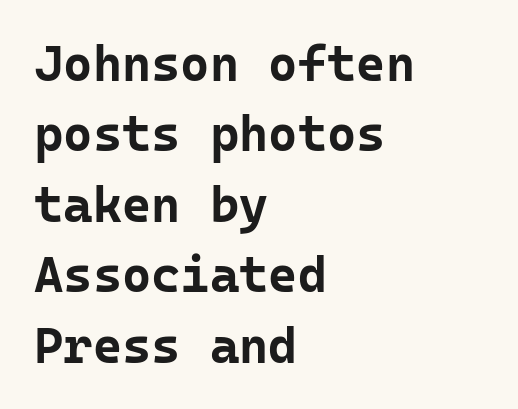
The image shows 50 px bold sans-serif type, upright, monospaced; set left-aligned, normal line spacing (1.41x), normal letter spacing, not underlined; low stroke contrast and a medium x-height.
